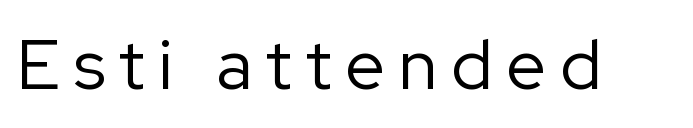
Q: Is the text bold? A: No.
Q: Is the text italic (slanted)? A: No, it is upright.
Q: Is the typeface a serif or a sans-serif typeface? A: Sans-serif.
Q: Is the text underlined? A: No.
Q: Is the spacing between letters normal or unusually wide? A: Unusually wide.
Q: Width (condensed, normal, or wide)? A: Normal.
Q: Stroke contrast? A: Low.
Q: x-height? A: Medium.
Q: Monospaced? A: No.
